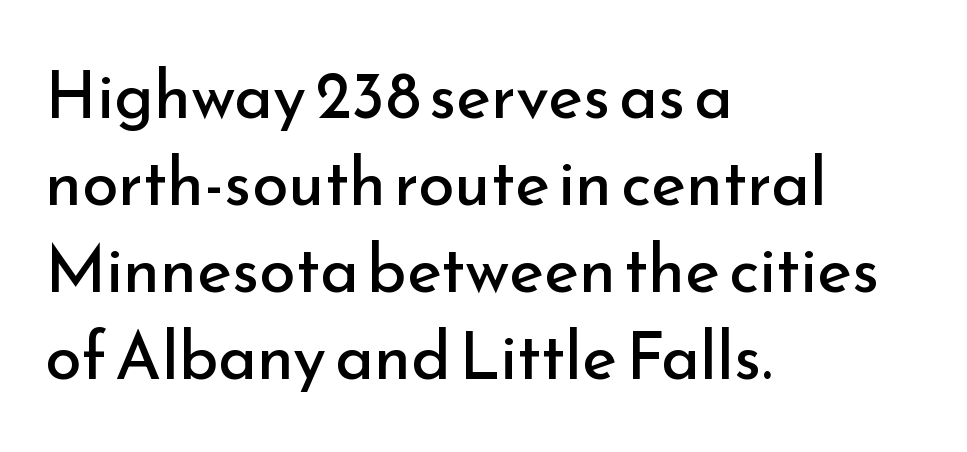
{"serif": "no", "italic": "no", "bold": "no", "weight": "regular", "width": "normal", "stroke_contrast": "low", "x_height": "small", "monospaced": "no", "underline": "no", "align": "left", "line_spacing": "normal", "line_spacing_ratio": 1.32, "letter_spacing": "normal", "letter_spacing_em": 0.0, "glyph_px": 66}
